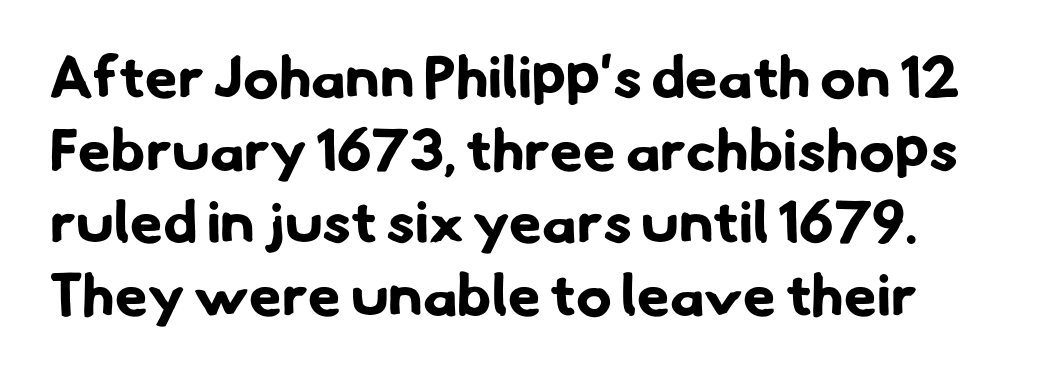
This sample has the flowing, uneven cadence of proportional lettering. A typesetter would label this face a sans. Bare-footed words on every line. There is no visible air inserted between adjacent glyphs. Is the type bold? Yes — the strokes are clearly thick and heavy.
